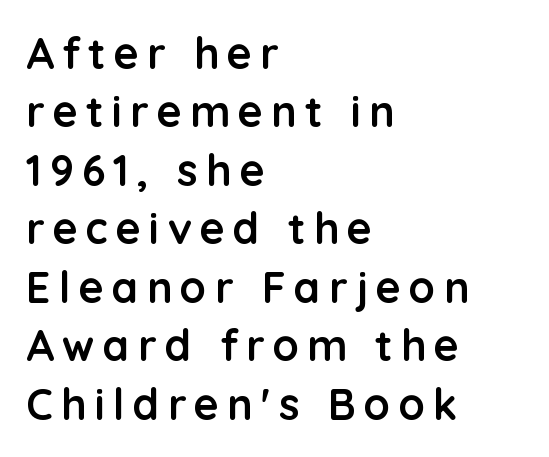
The image shows 43 px semibold sans-serif type, upright; set left-aligned, normal line spacing (1.36x), not underlined; low stroke contrast and a medium x-height.
